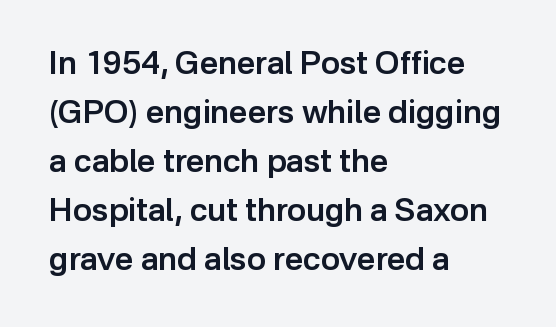
Q: Is the text bold? A: Semi-bold.
Q: Is the text italic (slanted)? A: No, it is upright.
Q: Is the typeface a serif or a sans-serif typeface? A: Sans-serif.
Q: Is the text underlined? A: No.
Q: How is the paragraph aligned? A: Left-aligned.
Q: Is the spacing between letters normal or unusually wide? A: Normal.
Q: Is the spacing between lines tight, normal or loose? A: Normal.
Q: Width (condensed, normal, or wide)? A: Normal.
Q: Stroke contrast? A: Low.
Q: x-height? A: Medium.
Q: Monospaced? A: No.
